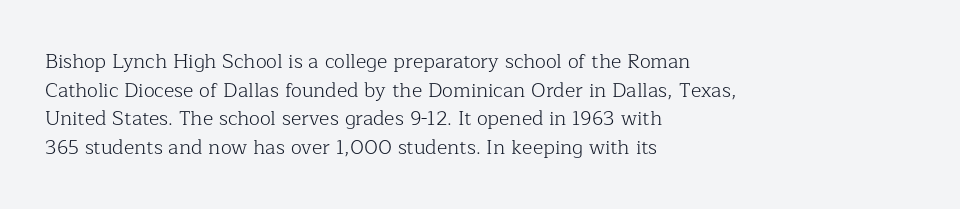
The image shows 20 px text type, upright; set left-aligned, normal line spacing (1.43x), normal letter spacing, not underlined.
